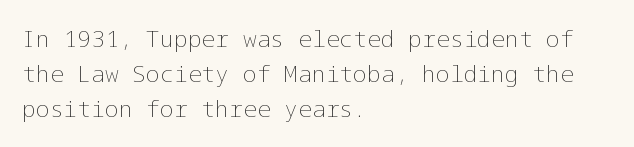
A typesetter would call this leading conventional body-copy spacing. Casual observation: everything's shoved over to the left. Counters stay open thanks to moderate or lighter strokes. The lettering stays uniformly vertical, giving the passage a roman look. No extra tracking has been applied to these lines. The gap between lines stays unmarked.
